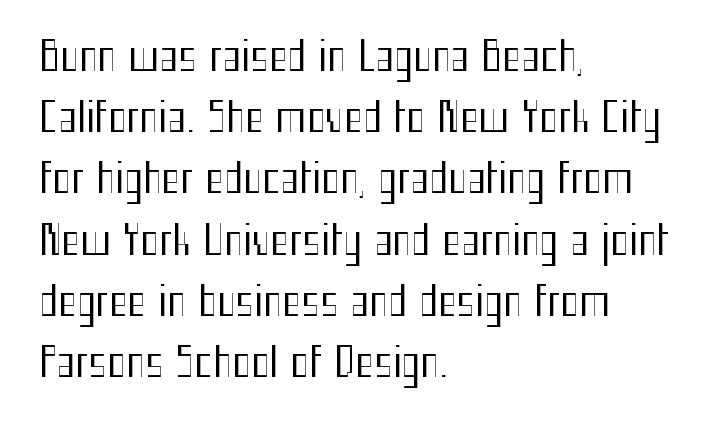
The image shows 40 px regular-weight, condensed sans-serif type, upright; set left-aligned, normal line spacing (1.53x), normal letter spacing, not underlined; medium stroke contrast and a medium x-height.
